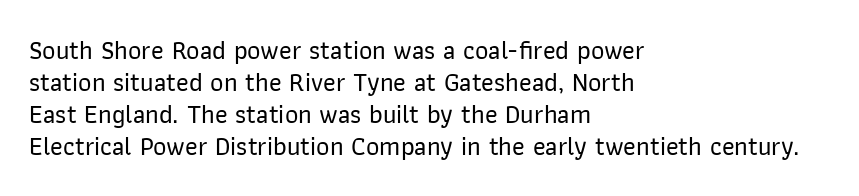
{"italic": "no", "underline": "no", "align": "left", "line_spacing_ratio": 1.23, "letter_spacing": "normal", "letter_spacing_em": 0.0, "glyph_px": 26}
